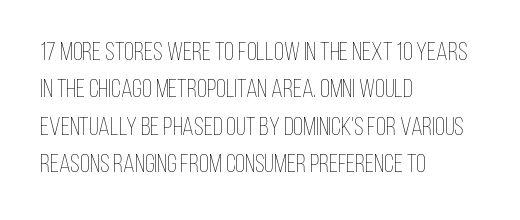
{"italic": "no", "bold": "no", "underline": "no", "align": "left", "line_spacing": "normal", "line_spacing_ratio": 1.44, "letter_spacing": "normal", "letter_spacing_em": 0.0, "glyph_px": 26}
